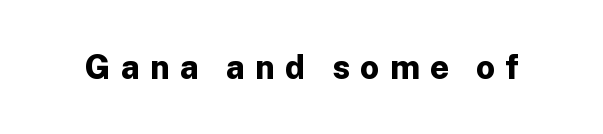
{"serif": "no", "italic": "no", "bold": "yes", "weight": "bold", "width": "normal", "stroke_contrast": "low", "x_height": "medium", "monospaced": "no", "underline": "no", "letter_spacing": "wide", "letter_spacing_em": 0.31, "glyph_px": 33}
